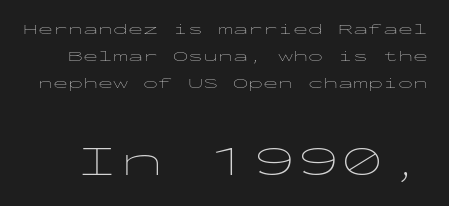
{"serif": "no", "italic": "no", "bold": "no", "weight": "thin", "width": "wide", "stroke_contrast": "low", "x_height": "medium", "monospaced": "yes", "underline": "no", "line_spacing_ratio": 1.8, "letter_spacing": "normal", "letter_spacing_em": 0.0, "larger_block": "second", "size_ratio": 2.93, "glyph_px": 44}
